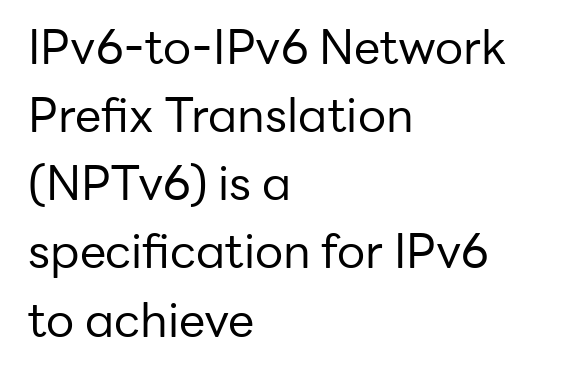
Each letter's strokes conclude bluntly, with no projecting serifs. The space directly below the letters is spotless. This block has exactly the height ordinary leading produces. This rendering leaves character spacing at its baseline value. The paragraph has a hard left edge and a soft right edge.
